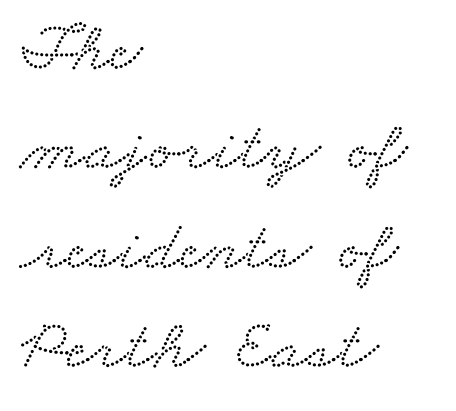
{"width": "wide", "stroke_contrast": "low", "x_height": "small", "monospaced": "no", "underline": "no", "align": "left", "line_spacing": "normal", "line_spacing_ratio": 1.4, "letter_spacing": "normal", "letter_spacing_em": 0.0, "glyph_px": 71}
